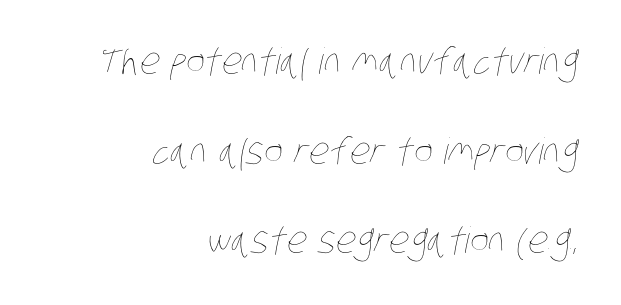
{"bold": "no", "weight": "thin", "width": "condensed", "stroke_contrast": "low", "x_height": "large", "monospaced": "no", "underline": "no", "align": "right", "line_spacing": "loose", "line_spacing_ratio": 2.49, "letter_spacing": "normal", "letter_spacing_em": 0.0, "glyph_px": 36}
